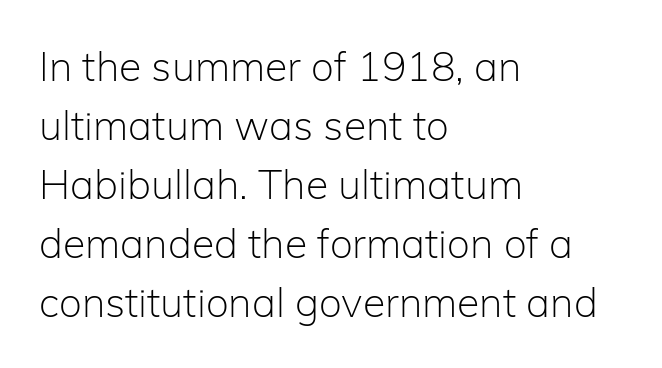
{"serif": "no", "italic": "no", "bold": "no", "weight": "light", "width": "normal", "stroke_contrast": "low", "x_height": "medium", "monospaced": "no", "underline": "no", "align": "left", "line_spacing": "normal", "line_spacing_ratio": 1.44, "letter_spacing": "normal", "letter_spacing_em": 0.0, "glyph_px": 41}
